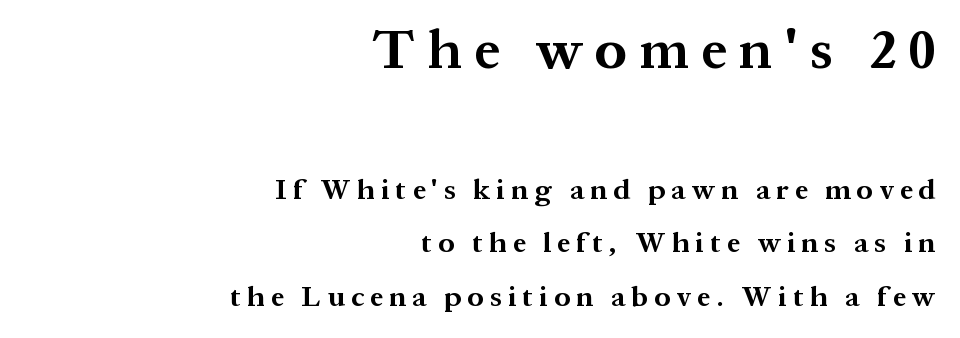
Q: Is the text bold? A: Yes.
Q: Is the text italic (slanted)? A: No, it is upright.
Q: Is the typeface a serif or a sans-serif typeface? A: Serif.
Q: Is the text underlined? A: No.
Q: How is the paragraph aligned? A: Right-aligned.
Q: Is the spacing between letters normal or unusually wide? A: Unusually wide.
Q: Is the spacing between lines tight, normal or loose? A: Loose.
Q: Which block of text is set in a larger size, the first (top) or the second (bottom)? A: The first (top) one.
Q: Width (condensed, normal, or wide)? A: Normal.
Q: Stroke contrast? A: Medium.
Q: x-height? A: Medium.
Q: Monospaced? A: No.
